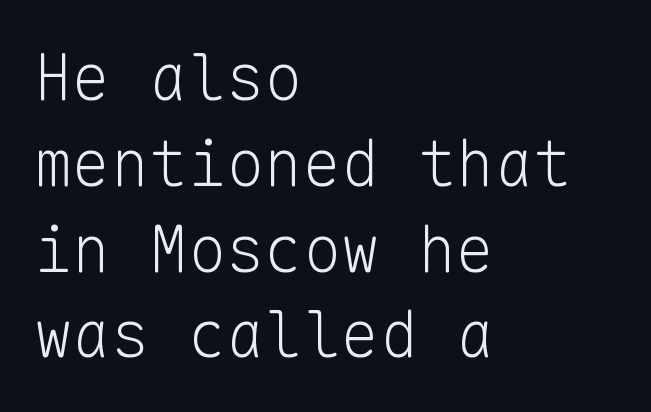
Compared with typical paragraphs, the rows here are spaced about the same. Spacing between characters is what you'd get straight out of the box. Rendered with straight, roman letterforms. Weight class: somewhere from thin through regular. The rag falls on the right side of this text block. Check under the words: just untouched page.
